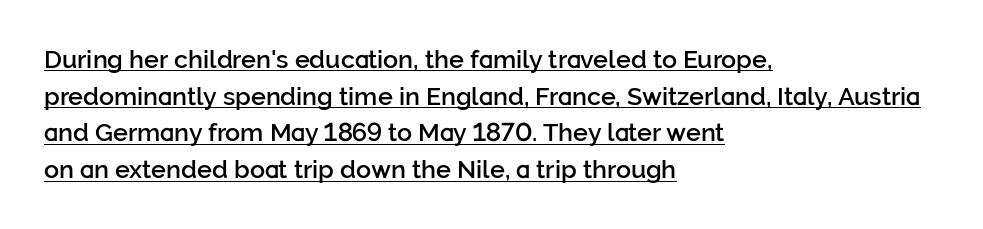
One glance says typical: line gaps are just what's usual. Somebody hit Ctrl+U on this one — the words are underlined. Emphasis by weight is partial: semibold. Is the block centered? No — it sits flush against the left margin. The axis of the letterforms is exactly vertical. The gaps between neighbouring characters are ordinary and unremarkable.
